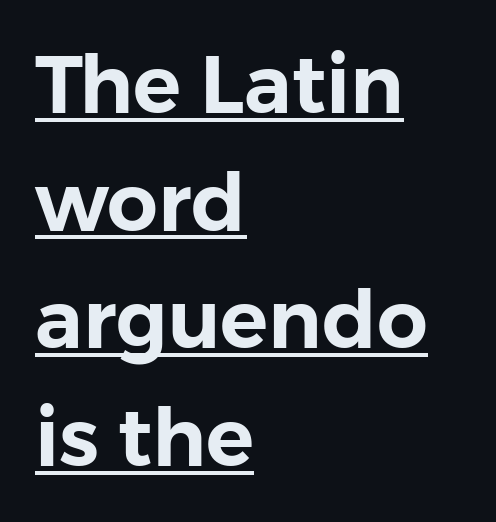
{"serif": "no", "italic": "no", "width": "normal", "stroke_contrast": "low", "x_height": "medium", "monospaced": "no", "underline": "yes", "align": "left", "line_spacing": "normal", "line_spacing_ratio": 1.47, "letter_spacing": "normal", "letter_spacing_em": 0.0, "glyph_px": 80}
